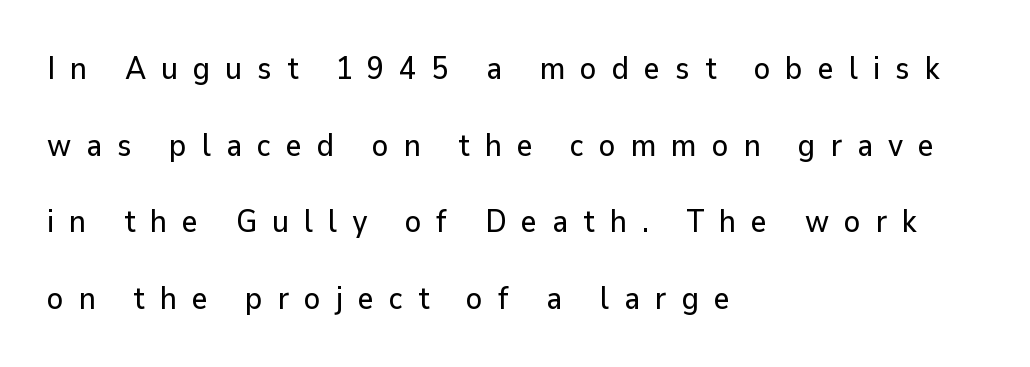
The image shows 31 px sans-serif type, upright; set left-aligned, loose line spacing (2.47x), unusually wide letter spacing (+0.48 em), not underlined; low stroke contrast and a medium x-height.
